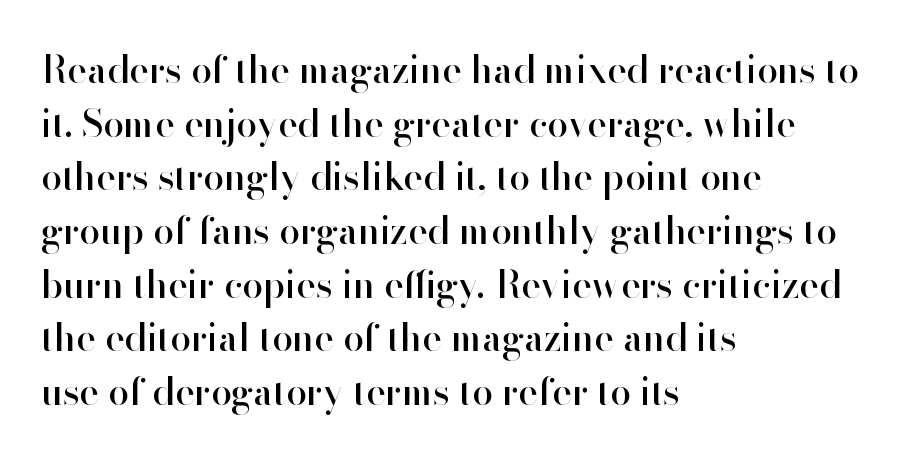
Summary of vertical rhythm: regular, with standard interline spacing. The passage shown has conventional tracking throughout. Typographically, this falls in the sans-serif category. Varying glyph widths throughout — classic text-font behaviour. The foot of each line stays bare and open.
